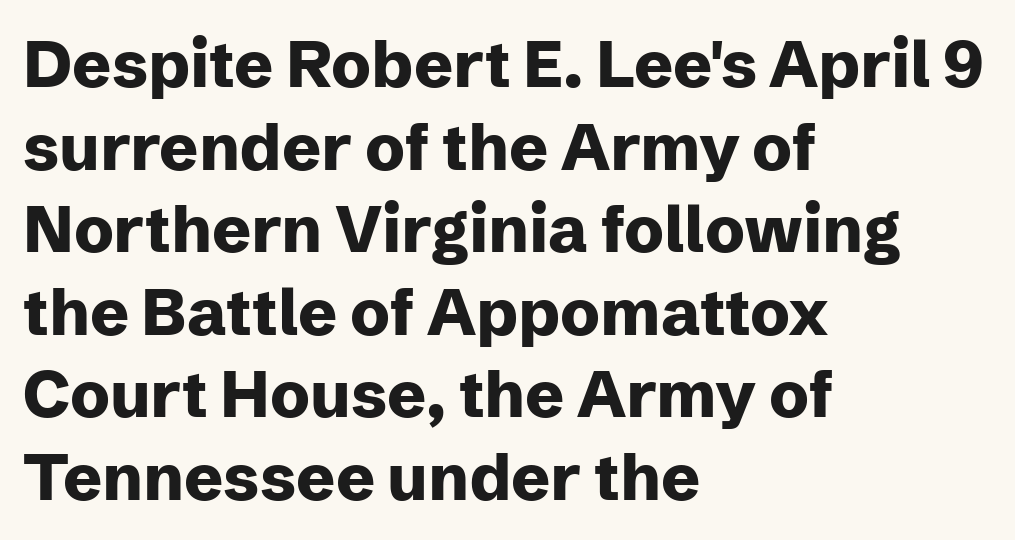
Q: Is the text bold? A: Yes.
Q: Is the text italic (slanted)? A: No, it is upright.
Q: Is the typeface a serif or a sans-serif typeface? A: Sans-serif.
Q: Is the text underlined? A: No.
Q: How is the paragraph aligned? A: Left-aligned.
Q: Is the spacing between letters normal or unusually wide? A: Normal.
Q: Is the spacing between lines tight, normal or loose? A: Normal.
Q: Width (condensed, normal, or wide)? A: Normal.
Q: Stroke contrast? A: Low.
Q: x-height? A: Medium.
Q: Monospaced? A: No.
